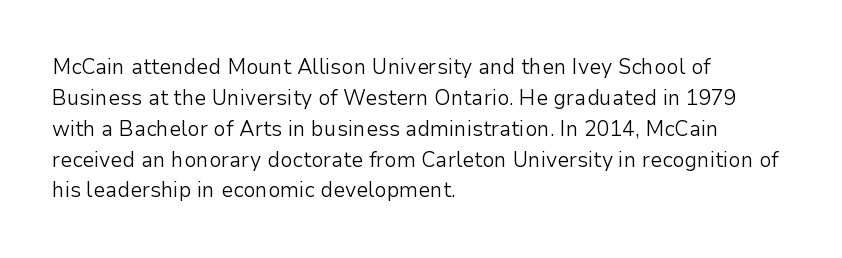
Q: Is the text bold? A: No.
Q: Is the text italic (slanted)? A: No, it is upright.
Q: Is the text underlined? A: No.
Q: How is the paragraph aligned? A: Left-aligned.
Q: Is the spacing between letters normal or unusually wide? A: Normal.
Q: Is the spacing between lines tight, normal or loose? A: Normal.
